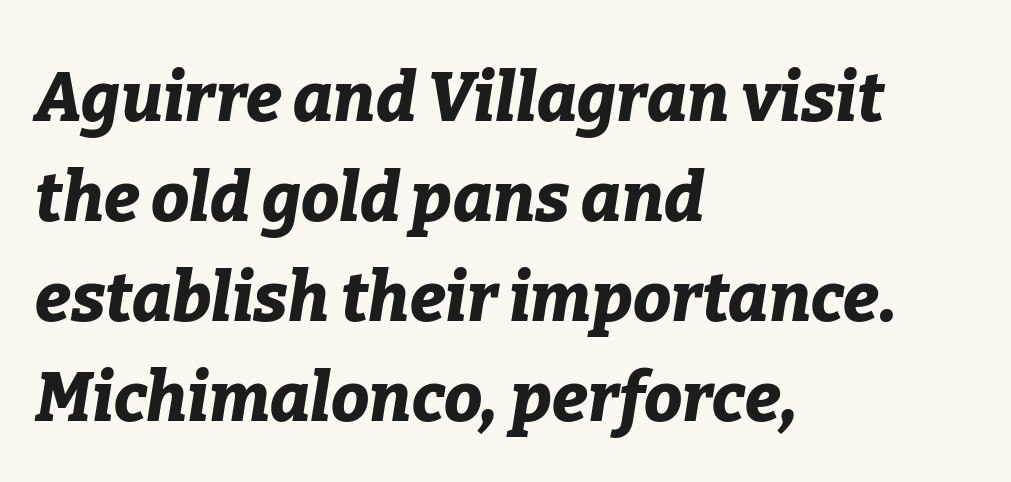
Heavy, bold letterforms. Typeset ragged right — the left edge is the straight one. The lines sit at an ordinary, default distance from one another. Varying glyph widths throughout — classic text-font behaviour.
